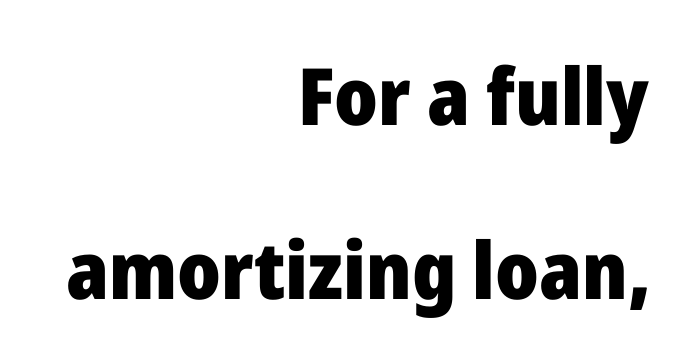
Q: Is the text bold? A: Yes.
Q: Is the text italic (slanted)? A: No, it is upright.
Q: Is the typeface a serif or a sans-serif typeface? A: Sans-serif.
Q: Is the text underlined? A: No.
Q: How is the paragraph aligned? A: Right-aligned.
Q: Is the spacing between letters normal or unusually wide? A: Normal.
Q: Is the spacing between lines tight, normal or loose? A: Loose.
Q: Width (condensed, normal, or wide)? A: Normal.
Q: Stroke contrast? A: Low.
Q: x-height? A: Medium.
Q: Monospaced? A: No.
